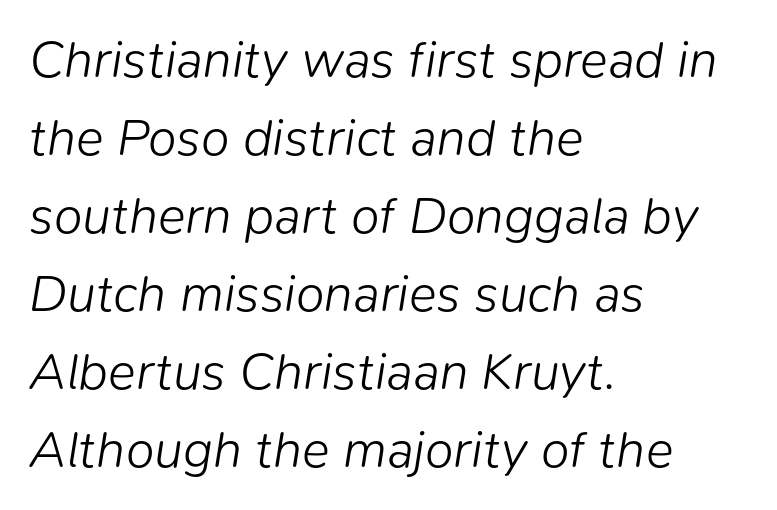
The image shows 52 px light type, italic (leaning right); set left-aligned, normal line spacing (1.5x), normal letter spacing, not underlined; low stroke contrast and a medium x-height.
